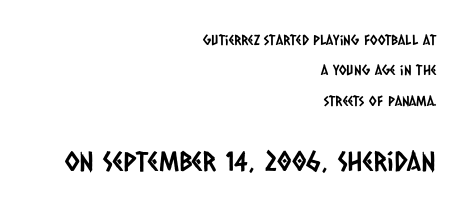
{"underline": "no", "align": "right", "line_spacing": "loose", "line_spacing_ratio": 2.17, "letter_spacing": "normal", "letter_spacing_em": 0.0, "larger_block": "second", "size_ratio": 1.93, "glyph_px": 27}
